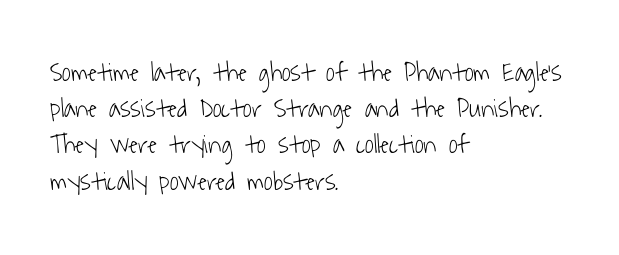
Leading: standard. Standard letterfit; no display-style spreading of the glyphs. The strokes are not fattened; the text isn't bold. All the whitespace from short lines collects on the right. Glance below the letters and you will spot only blank space.
